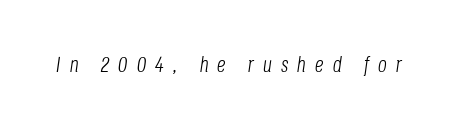
Q: Is the text bold? A: No.
Q: Is the text italic (slanted)? A: Yes, it leans right by about 8 degrees.
Q: Is the text underlined? A: No.
Q: Is the spacing between letters normal or unusually wide? A: Unusually wide.
